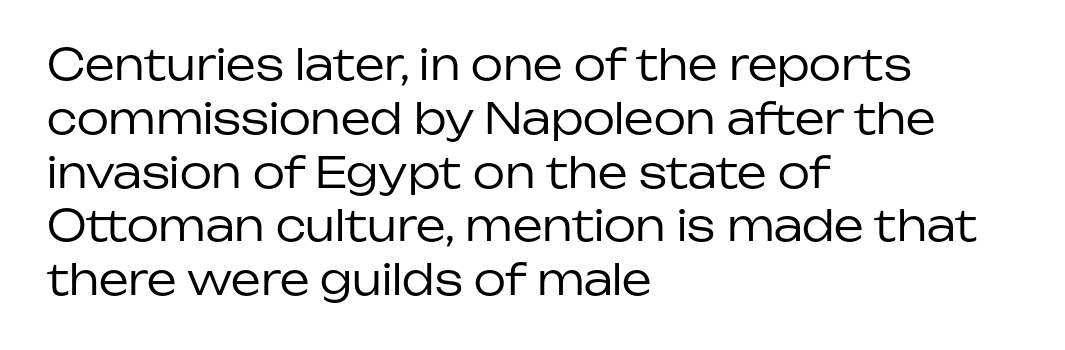
Q: Is the text bold? A: No.
Q: Is the text italic (slanted)? A: No, it is upright.
Q: Is the typeface a serif or a sans-serif typeface? A: Sans-serif.
Q: Is the text underlined? A: No.
Q: How is the paragraph aligned? A: Left-aligned.
Q: Is the spacing between letters normal or unusually wide? A: Normal.
Q: Is the spacing between lines tight, normal or loose? A: Normal.
Q: Width (condensed, normal, or wide)? A: Normal.
Q: Stroke contrast? A: Low.
Q: x-height? A: Medium.
Q: Monospaced? A: No.
